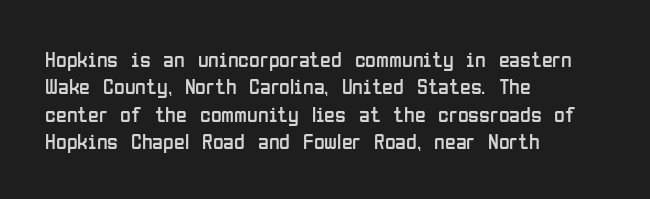
Q: Is the text bold? A: No.
Q: Is the text italic (slanted)? A: No, it is upright.
Q: Is the text underlined? A: No.
Q: How is the paragraph aligned? A: Left-aligned.
Q: Is the spacing between letters normal or unusually wide? A: Normal.
